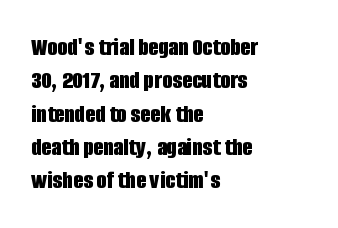
The image shows 26 px bold type, upright; set left-aligned, normal line spacing (1.28x), normal letter spacing, not underlined.
